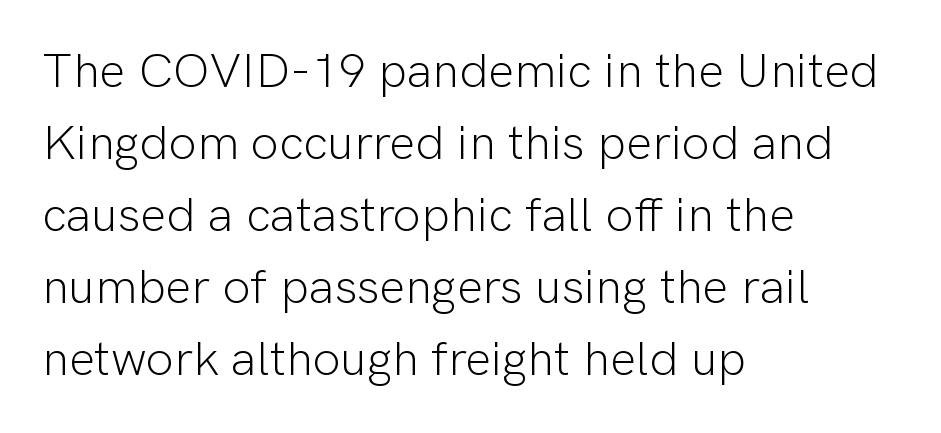
Q: Is the text bold? A: No.
Q: Is the text italic (slanted)? A: No, it is upright.
Q: Is the typeface a serif or a sans-serif typeface? A: Sans-serif.
Q: Is the text underlined? A: No.
Q: How is the paragraph aligned? A: Left-aligned.
Q: Is the spacing between letters normal or unusually wide? A: Normal.
Q: Is the spacing between lines tight, normal or loose? A: Normal.
Q: Width (condensed, normal, or wide)? A: Normal.
Q: Stroke contrast? A: Low.
Q: x-height? A: Medium.
Q: Monospaced? A: No.
